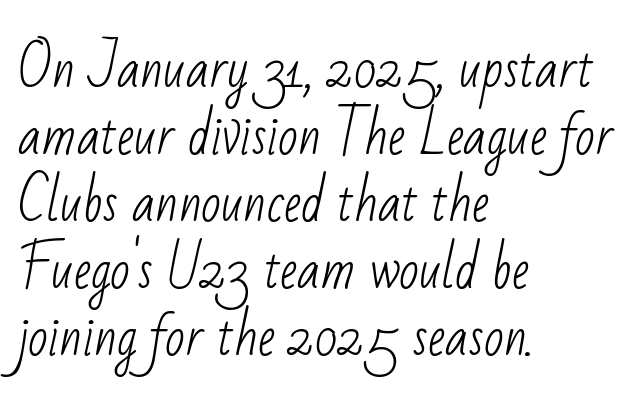
Anything drawn beneath the words? Only blank space. Spacing between characters is what you'd get straight out of the box. Reading down the column, the eye jumps a familiar distance to each next line. The lines are quadded left. Looks like regular typesetting: each glyph gets only the width it needs.
